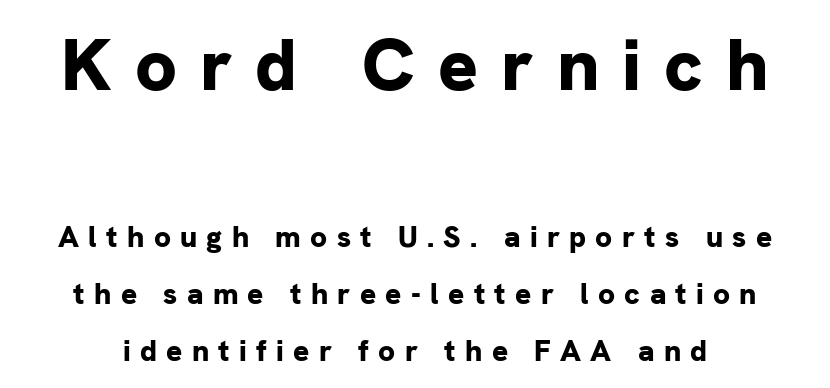
Note: larger setting up top, smaller setting below. Only glyphs here, with clear space below each row. Designer's note — italics off, roman on. Here the designer chose a conventional face with non-uniform glyph widths.
